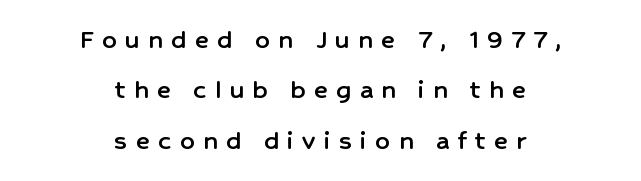
The rendering inserts visible extra space after every character. Is this a sans? Yes — the strokes have no serifs. A student would call this center alignment; a typographer would say set centered. Posture: straight, roman, zero tilt.
